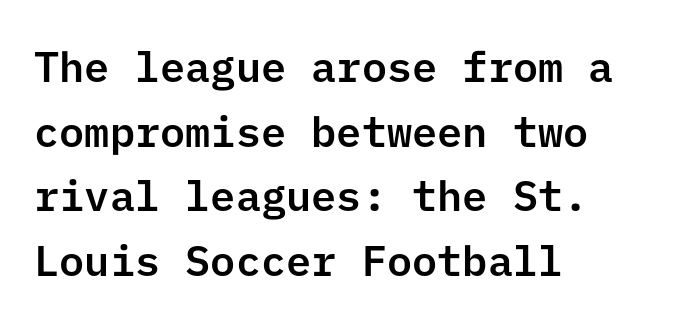
The image shows 42 px sans-serif type, upright; set left-aligned, normal line spacing (1.54x), normal letter spacing, not underlined; low stroke contrast and a medium x-height.
